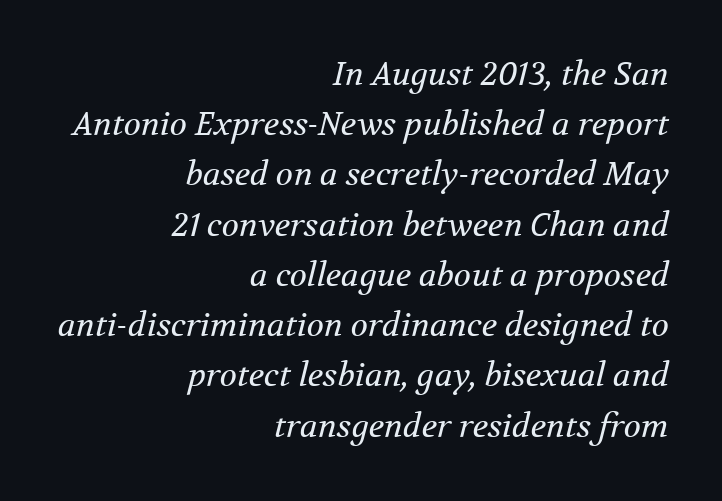
Classification — serif. The passage shown is not underscored anywhere. Slanted lettering throughout. The rendering anchors every line to the right-hand side. Spacing verdict: proportional, widths tailored to each character. Heft: none added — not bold.
